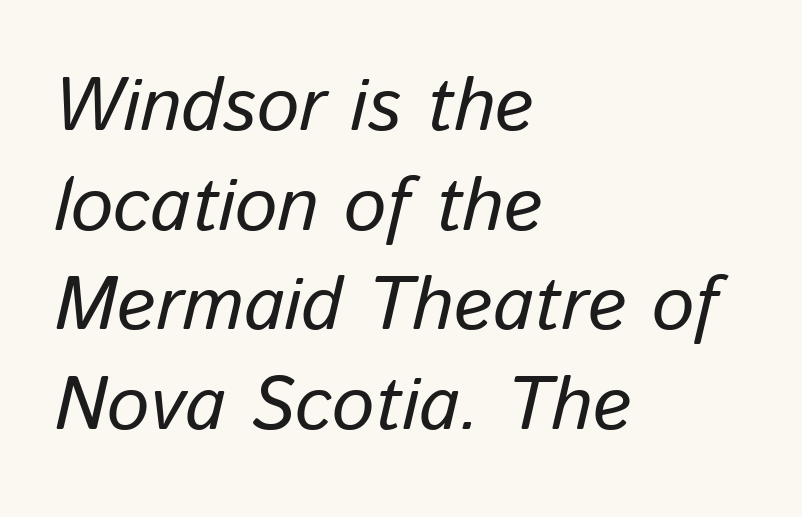
Q: Is the text italic (slanted)? A: Yes, it leans right by about 13 degrees.
Q: Is the text underlined? A: No.
Q: How is the paragraph aligned? A: Left-aligned.
Q: Is the spacing between letters normal or unusually wide? A: Normal.
Q: Is the spacing between lines tight, normal or loose? A: Normal.
Q: Width (condensed, normal, or wide)? A: Normal.
Q: Stroke contrast? A: Low.
Q: x-height? A: Medium.
Q: Monospaced? A: No.
